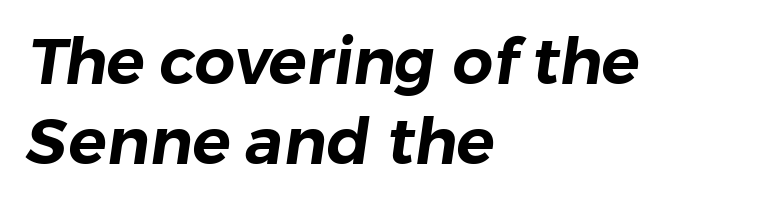
{"serif": "no", "width": "normal", "stroke_contrast": "low", "x_height": "medium", "monospaced": "no", "underline": "no", "align": "left", "line_spacing": "normal", "line_spacing_ratio": 1.25, "letter_spacing": "normal", "letter_spacing_em": 0.0, "glyph_px": 64}
